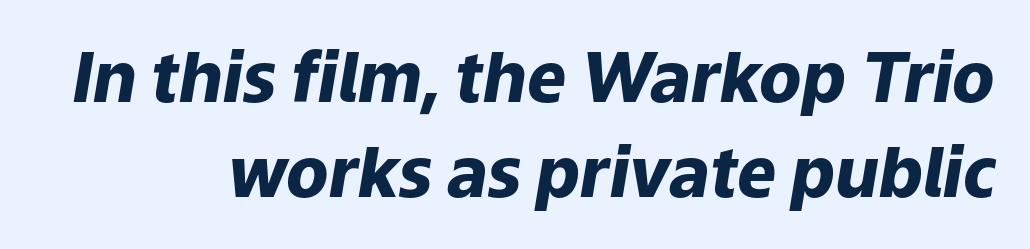
These lines are rendered in a variable-pitch font. Which margin do the lines hug? The right one — the left edge is uneven. This sample uses plain, unmodified letter spacing. The passage shown leans; its letterforms are oblique. Horizontal bands of white between lines are of average thickness.
